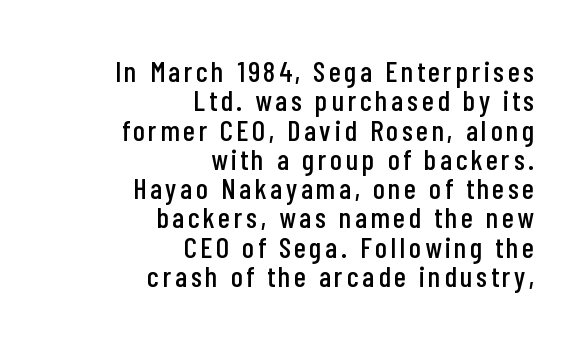
Type without underlining. Unlike italic type, these characters show no tilt at all. One-word summary of the alignment: right. Successive baselines arrive quickly, one right under another.
